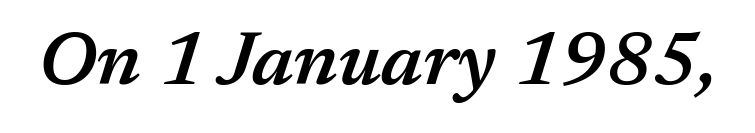
{"italic": "yes", "lean": "right", "slant_degrees": 17, "bold": "semi", "weight": "semibold", "width": "normal", "stroke_contrast": "medium", "x_height": "medium", "monospaced": "no", "underline": "no", "letter_spacing": "normal", "letter_spacing_em": 0.0, "glyph_px": 76}
